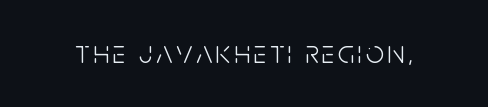
Words float on clear page, feet unadorned. Is this a fixed-width face? No — the glyphs have proportional, varying widths. A light-to-regular cut is what we see here. The passage shown is typeset with a sans-serif family.
